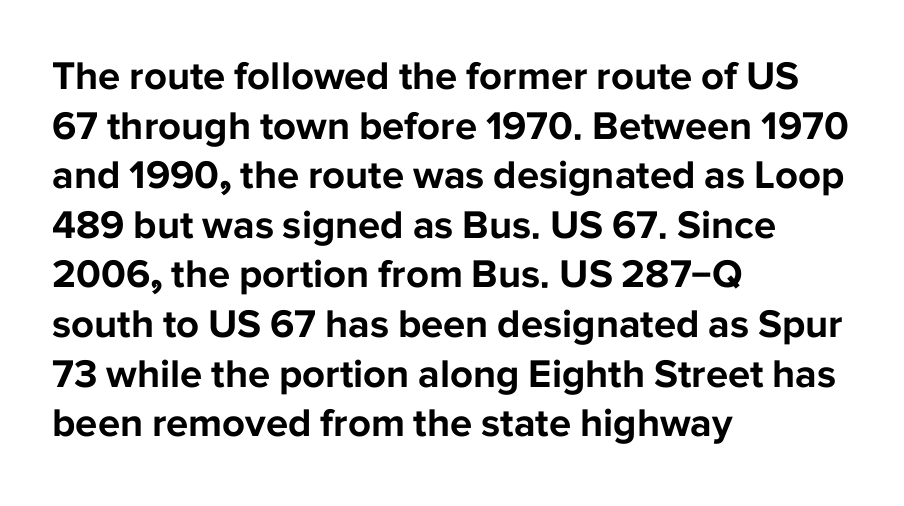
Notice how thick the strokes are: this is what a full bold looks like. Casual observation: everything's shoved over to the left. Character widths vary here, with narrow letters taking less room than wide ones. Plain, unruled lines of type. The axis of the letterforms is exactly vertical.
